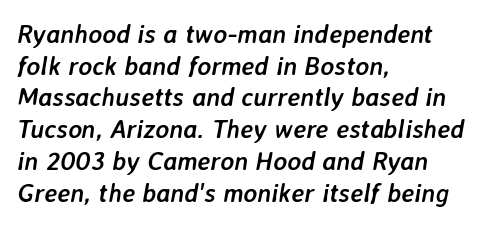
Every letter is thick-stroked: bold, no question. Slant detected: the letters are inclined. Horizontal alignment here is leftward, the default for most running prose. Type without underlining.
